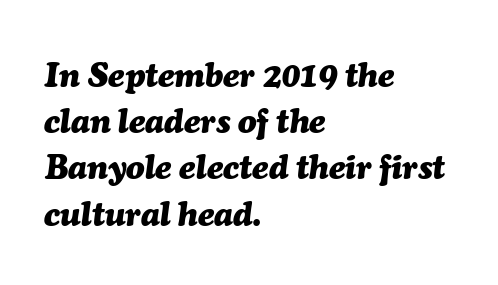
{"italic": "yes", "lean": "right", "slant_degrees": 7, "bold": "yes", "weight": "heavy", "width": "normal", "stroke_contrast": "medium", "x_height": "medium", "monospaced": "no", "underline": "no", "align": "left", "line_spacing": "normal", "line_spacing_ratio": 1.36, "letter_spacing": "normal", "letter_spacing_em": 0.0, "glyph_px": 34}
